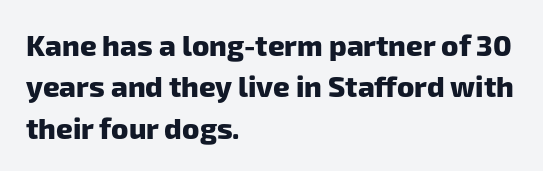
{"serif": "no", "bold": "yes", "weight": "heavy", "width": "normal", "stroke_contrast": "low", "x_height": "medium", "monospaced": "no", "underline": "no", "align": "left", "line_spacing": "normal", "line_spacing_ratio": 1.43, "letter_spacing": "normal", "letter_spacing_em": 0.0, "glyph_px": 29}
